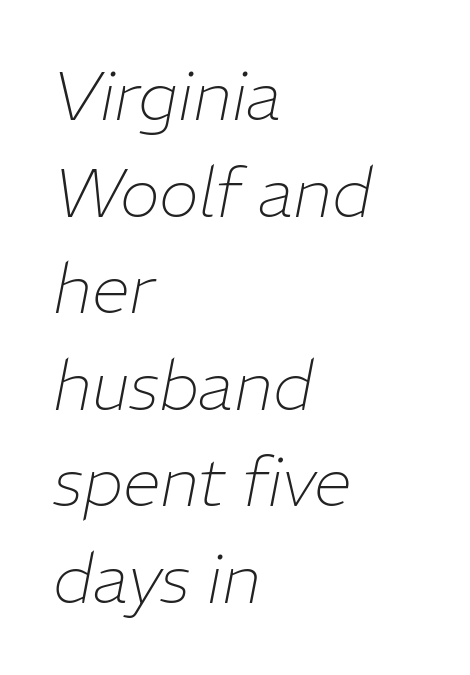
The rag falls on the right side of this text block. Heft: none added — not bold. Beneath every word, the page is bare. Compared with typical paragraphs, the rows here are spaced about the same. The tracking reads as untouched default to a designer's eye. When letters slant like this, we call the style italic.
